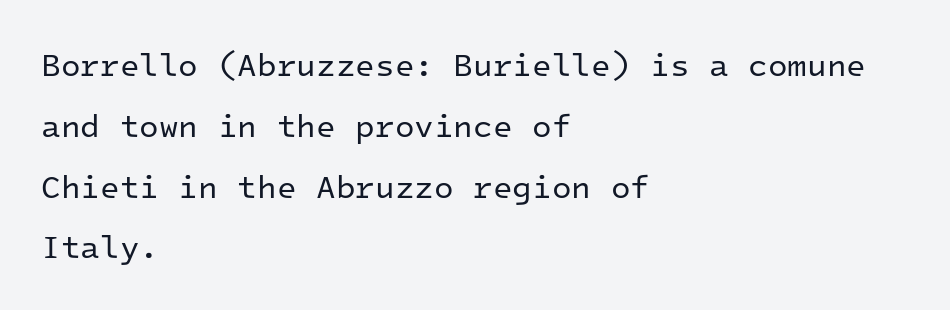
Rule under the text: the space is simply empty. Notice how the passage keeps a crisp vertical edge on the left only. Does the leading feel generous? Absolutely, it's lavish. You can tell it's not italic because the verticals are truly vertical.
